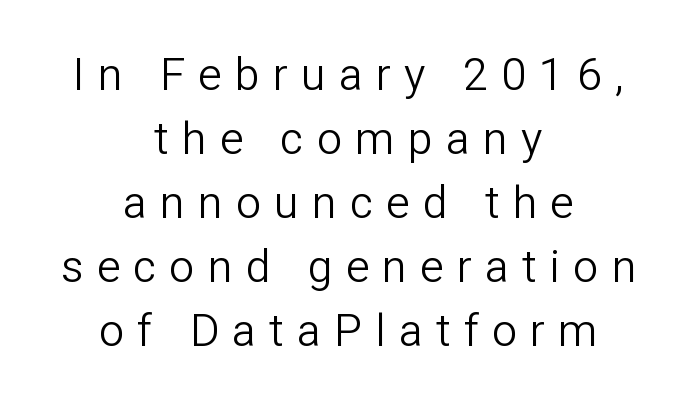
These lines stack symmetrically, like a column narrowing and widening about its center. Do the letters lean? They stand straight. This is sans-serif lettering, the kind often seen on screens and signage. Think of a printed novel: that variable character pitch is what you see here. Check the space under the baseline: it is left empty. On a weight scale, this lands at 450 or below.
